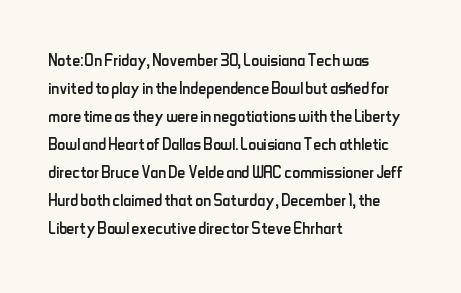
Q: Is the text bold? A: No.
Q: Is the text italic (slanted)? A: No, it is upright.
Q: Is the text underlined? A: No.
Q: How is the paragraph aligned? A: Left-aligned.
Q: Is the spacing between letters normal or unusually wide? A: Normal.
Q: Is the spacing between lines tight, normal or loose? A: Normal.
